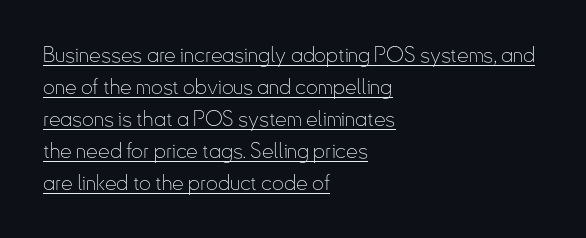
Q: Is the text bold? A: No.
Q: Is the text italic (slanted)? A: No, it is upright.
Q: Is the text underlined? A: Yes.
Q: How is the paragraph aligned? A: Left-aligned.
Q: Is the spacing between letters normal or unusually wide? A: Normal.
Q: Is the spacing between lines tight, normal or loose? A: Normal.
